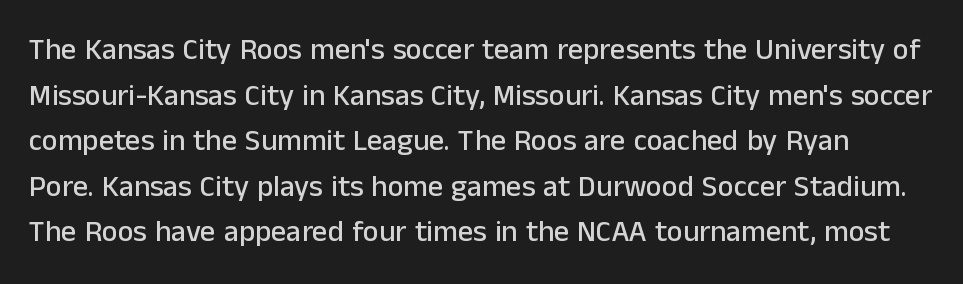
The image shows 30 px sans-serif type, upright; set normal line spacing (1.52x), normal letter spacing, not underlined; low stroke contrast and a medium x-height.
